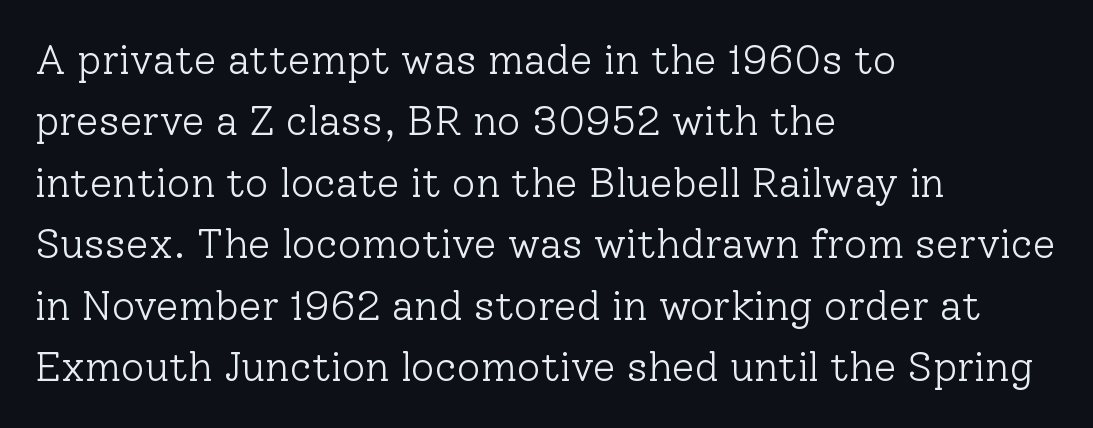
The specimen reads as upright at a glance. Each word holds together tightly as a unit, with standard inter-letter gaps. The typesetting does not lean heavy: it is not bold. The typeface chosen for these lines features serifs. Whoever set this chose a conventional vertical rhythm. Each letter keeps its own natural width here, so spacing adapts to shape.
